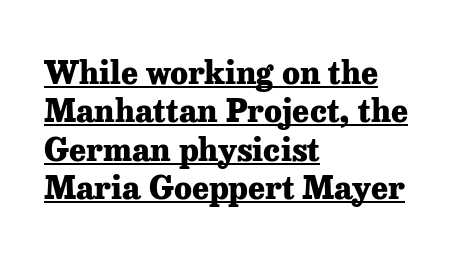
The image shows 32 px heavy serif type, upright; set left-aligned, line spacing 1.2x, normal letter spacing, underlined; low stroke contrast and a medium x-height.
